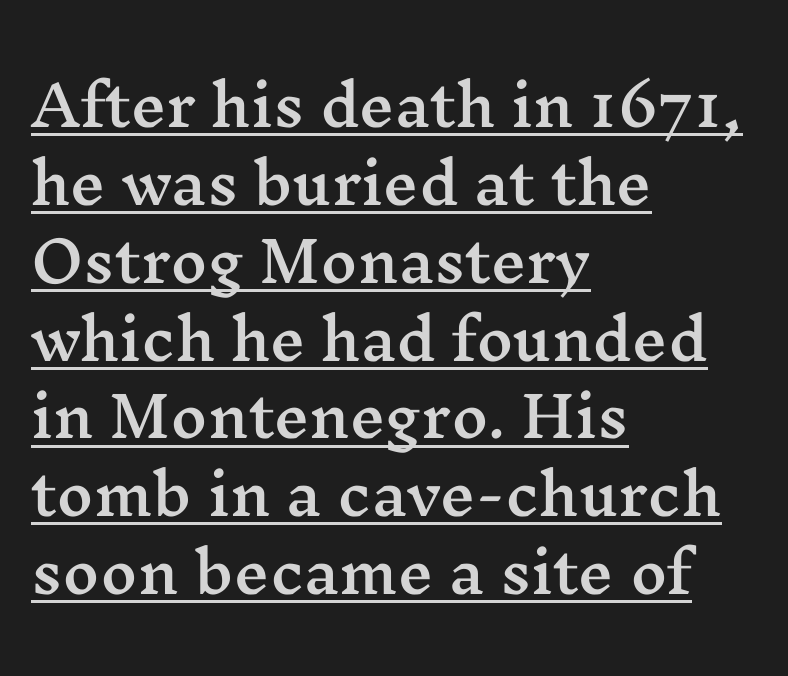
Q: Is the text italic (slanted)? A: No, it is upright.
Q: Is the typeface a serif or a sans-serif typeface? A: Serif.
Q: Is the text underlined? A: Yes.
Q: How is the paragraph aligned? A: Left-aligned.
Q: Is the spacing between letters normal or unusually wide? A: Normal.
Q: Is the spacing between lines tight, normal or loose? A: Normal.
Q: Width (condensed, normal, or wide)? A: Wide.
Q: Stroke contrast? A: Medium.
Q: x-height? A: Medium.
Q: Monospaced? A: No.
